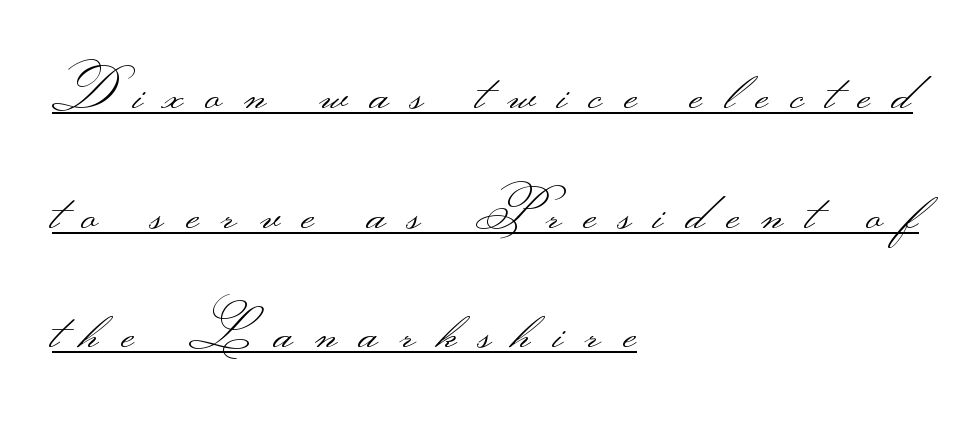
The image shows 52 px light, wide sans-serif type; set left-aligned, loose line spacing (2.3x), unusually wide letter spacing (+0.43 em), underlined; medium stroke contrast.
